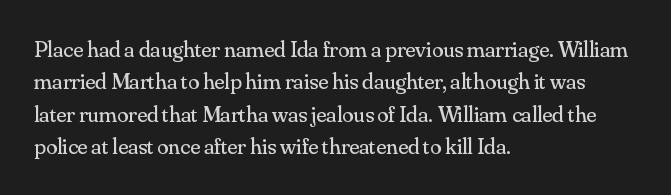
{"italic": "no", "bold": "no", "underline": "no", "align": "left", "line_spacing": "normal", "line_spacing_ratio": 1.41, "letter_spacing": "normal", "letter_spacing_em": 0.0, "glyph_px": 23}
